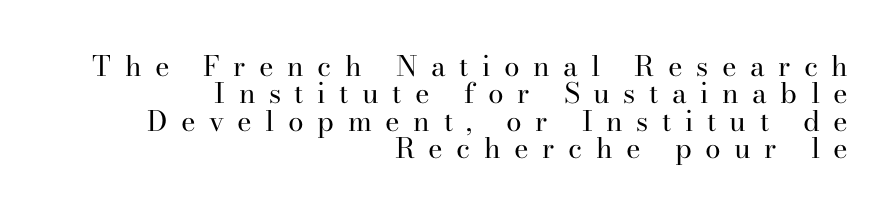
{"serif": "yes", "italic": "no", "bold": "no", "weight": "regular", "width": "normal", "stroke_contrast": "high", "x_height": "small", "monospaced": "no", "underline": "no", "align": "right", "line_spacing": "tight", "line_spacing_ratio": 0.98, "letter_spacing": "wide", "letter_spacing_em": 0.48, "glyph_px": 28}
